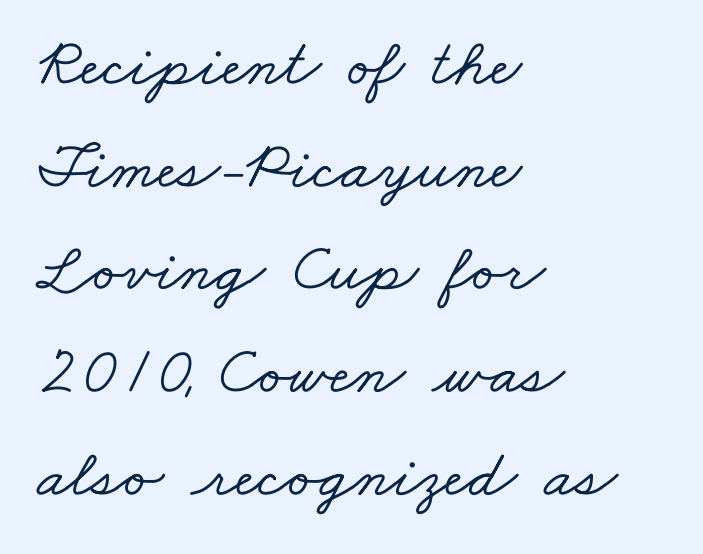
The image shows 68 px wide serif type; set left-aligned, normal line spacing (1.51x), normal letter spacing, not underlined; low stroke contrast and a small x-height.
